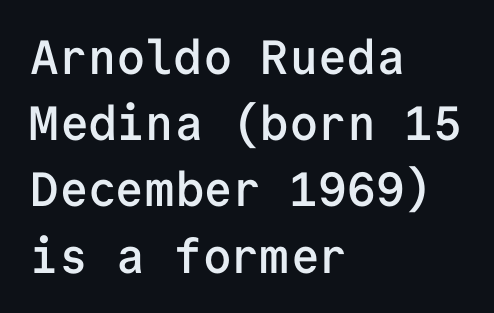
Q: Is the text bold? A: Semi-bold.
Q: Is the text italic (slanted)? A: No, it is upright.
Q: Is the typeface a serif or a sans-serif typeface? A: Sans-serif.
Q: Is the text underlined? A: No.
Q: How is the paragraph aligned? A: Left-aligned.
Q: Is the spacing between letters normal or unusually wide? A: Normal.
Q: Is the spacing between lines tight, normal or loose? A: Normal.
Q: Width (condensed, normal, or wide)? A: Normal.
Q: Stroke contrast? A: Low.
Q: x-height? A: Medium.
Q: Monospaced? A: Yes.
